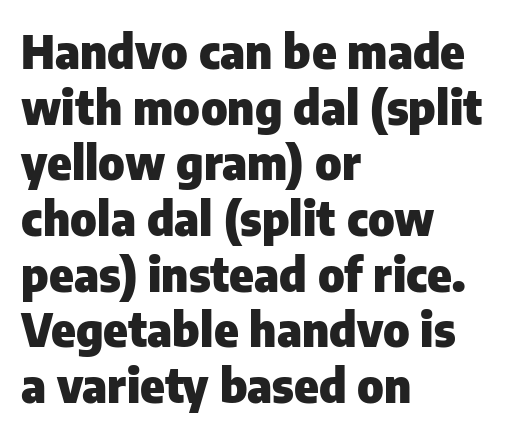
Q: Is the text bold? A: Yes.
Q: Is the text italic (slanted)? A: No, it is upright.
Q: Is the typeface a serif or a sans-serif typeface? A: Sans-serif.
Q: Is the text underlined? A: No.
Q: How is the paragraph aligned? A: Left-aligned.
Q: Is the spacing between letters normal or unusually wide? A: Normal.
Q: Width (condensed, normal, or wide)? A: Normal.
Q: Stroke contrast? A: Low.
Q: x-height? A: Medium.
Q: Monospaced? A: No.
